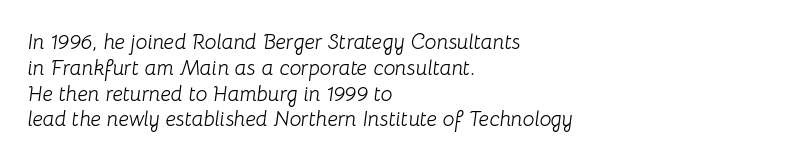
Unbolded letterforms with no extra heft. The specimen reads as italic at a glance. Lines of text with bare space underneath. Observe the ordinary spacing: letters are neighbours, not strangers. These lines stack with their left ends in a neat column.
